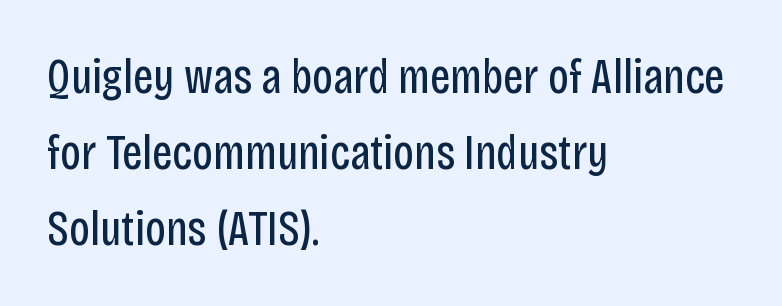
You could call the tracking neutral — neither tight nor loose. Character widths vary here, with narrow letters taking less room than wide ones. The face looks like a standard text weight, possibly lighter. The passage shown stacks its lines at a standard gap.
